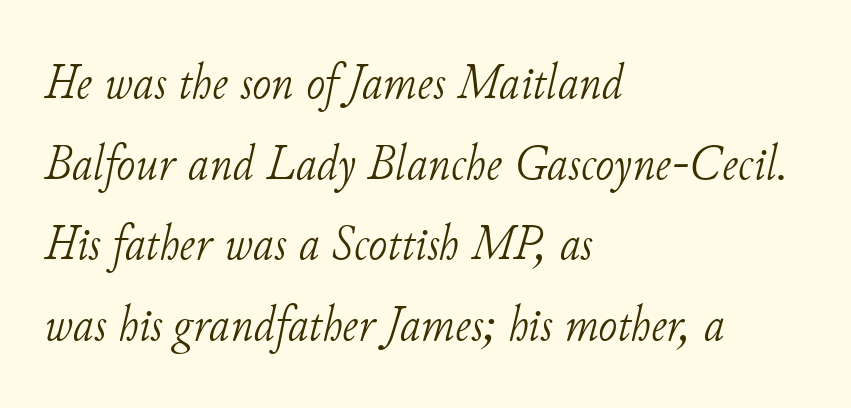
Q: Is the text bold? A: No.
Q: Is the text italic (slanted)? A: Yes, it leans right by about 11 degrees.
Q: Is the typeface a serif or a sans-serif typeface? A: Serif.
Q: Is the text underlined? A: No.
Q: How is the paragraph aligned? A: Left-aligned.
Q: Is the spacing between letters normal or unusually wide? A: Normal.
Q: Is the spacing between lines tight, normal or loose? A: Normal.
Q: Width (condensed, normal, or wide)? A: Normal.
Q: Stroke contrast? A: Low.
Q: x-height? A: Small.
Q: Monospaced? A: No.
